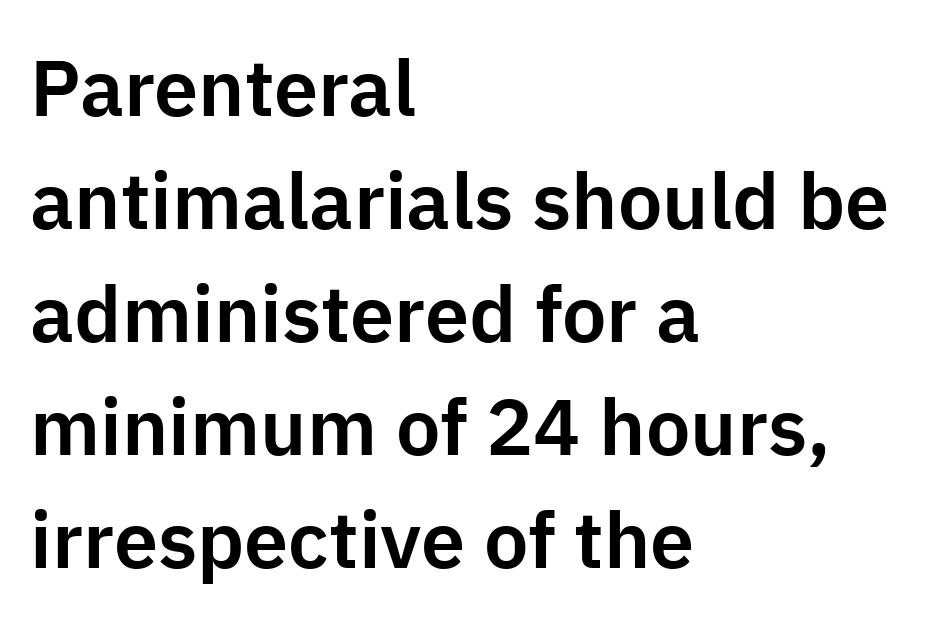
{"serif": "no", "italic": "no", "width": "normal", "stroke_contrast": "low", "x_height": "medium", "monospaced": "no", "underline": "no", "align": "left", "line_spacing": "normal", "line_spacing_ratio": 1.43, "letter_spacing": "normal", "letter_spacing_em": 0.0, "glyph_px": 79}
